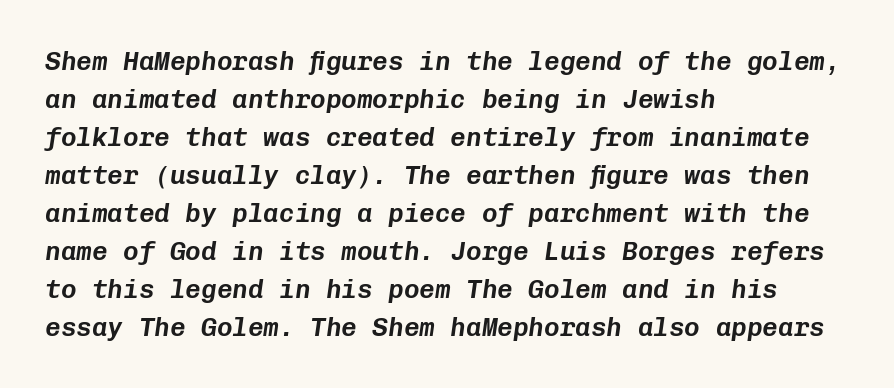
The image shows 26 px text type, italic (leaning right); set left-aligned, normal line spacing (1.46x), normal letter spacing, not underlined.
